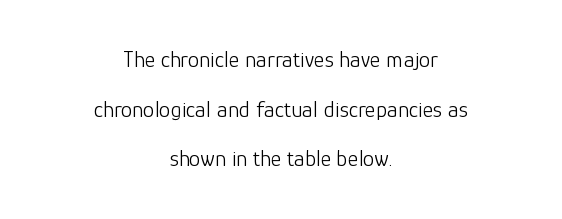
{"italic": "no", "bold": "no", "underline": "no", "align": "center", "line_spacing": "loose", "line_spacing_ratio": 2.16, "letter_spacing": "normal", "letter_spacing_em": 0.0, "glyph_px": 23}
